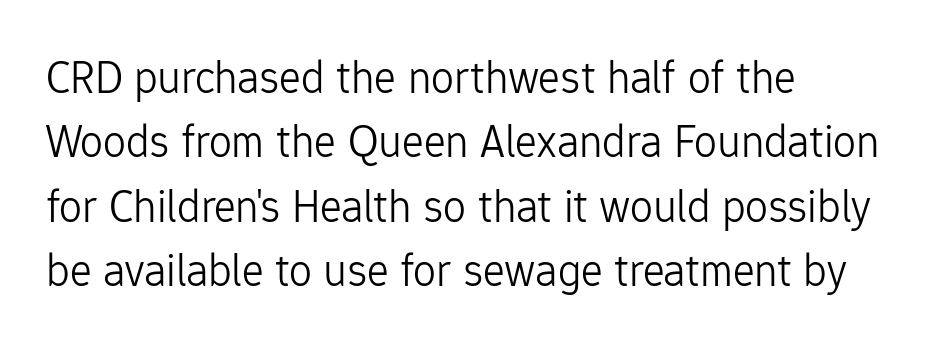
Stroke mass is kept to a normal reading level or below. Is the letter spacing exaggerated? No — it looks like the ordinary default. If you measured baseline to baseline, you'd find a middling distance. You could not count columns in this text — the font is proportionally spaced.
